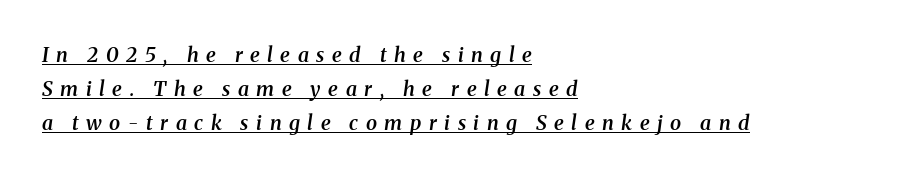
{"italic": "yes", "lean": "right", "slant_degrees": 8, "bold": "semi", "underline": "yes", "align": "left", "line_spacing": "normal", "line_spacing_ratio": 1.7, "letter_spacing": "wide", "letter_spacing_em": 0.38, "glyph_px": 20}
